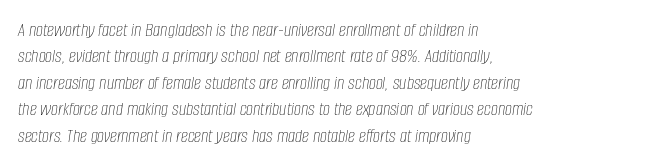
Q: Is the text bold? A: No.
Q: Is the text italic (slanted)? A: Yes, it leans right by about 8 degrees.
Q: Is the text underlined? A: No.
Q: How is the paragraph aligned? A: Left-aligned.
Q: Is the spacing between letters normal or unusually wide? A: Normal.
Q: Is the spacing between lines tight, normal or loose? A: Normal.
